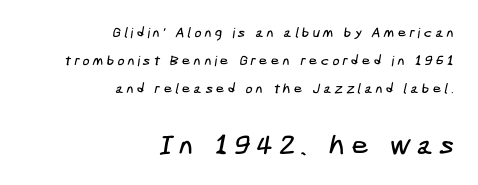
{"serif": "no", "width": "condensed", "stroke_contrast": "low", "x_height": "medium", "underline": "no", "align": "right", "line_spacing": "loose", "line_spacing_ratio": 1.99, "letter_spacing": "wide", "letter_spacing_em": 0.21, "larger_block": "second", "size_ratio": 2.0, "glyph_px": 28}
